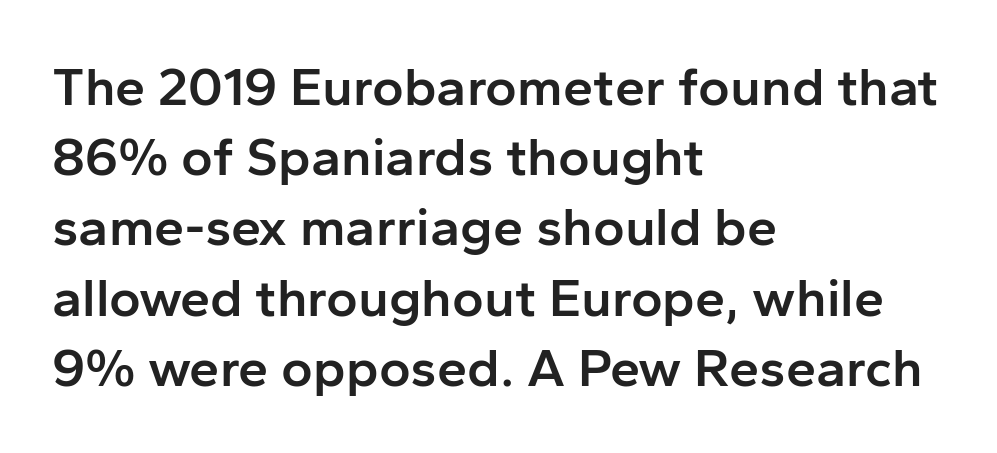
Check the space under the baseline: it is left empty. Honestly, the row spacing looks completely unremarkable. Notice how the passage keeps a crisp vertical edge on the left only. Caption: semibold face, moderately heavy strokes. The face used here is proportionally spaced, like ordinary book or web type. No feet cap the strokes, marking this as sans-serif type.
